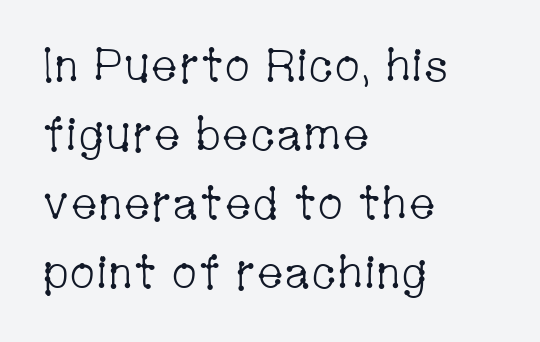
{"serif": "yes", "italic": "no", "bold": "no", "weight": "light", "width": "condensed", "stroke_contrast": "low", "x_height": "medium", "monospaced": "no", "underline": "no", "align": "left", "line_spacing": "normal", "line_spacing_ratio": 1.5, "letter_spacing": "normal", "letter_spacing_em": 0.0, "glyph_px": 46}
